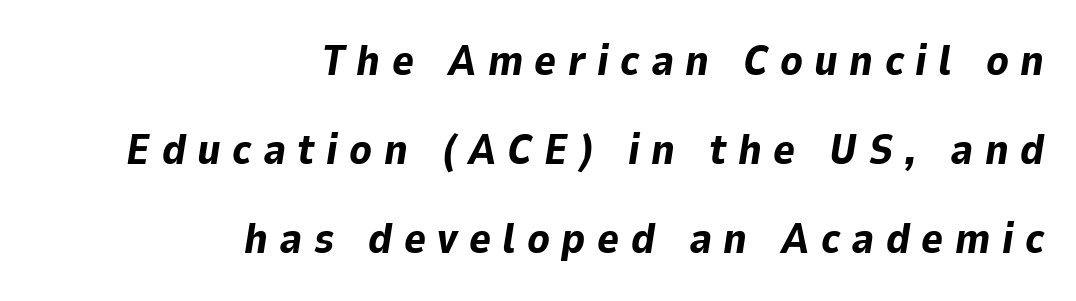
{"italic": "yes", "lean": "right", "slant_degrees": 9, "bold": "yes", "weight": "bold", "width": "normal", "stroke_contrast": "low", "x_height": "medium", "monospaced": "no", "underline": "no", "align": "right", "line_spacing": "loose", "line_spacing_ratio": 2.12, "letter_spacing": "wide", "letter_spacing_em": 0.27, "glyph_px": 42}
